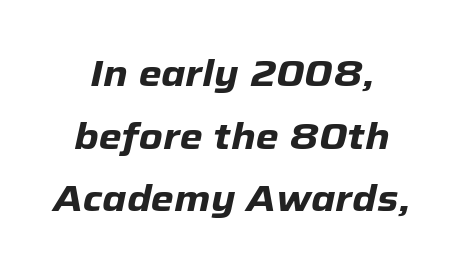
{"italic": "yes", "lean": "right", "slant_degrees": 12, "bold": "yes", "weight": "heavy", "width": "normal", "stroke_contrast": "low", "x_height": "medium", "monospaced": "no", "underline": "no", "align": "center", "line_spacing": "normal", "line_spacing_ratio": 1.69, "letter_spacing": "normal", "letter_spacing_em": 0.0, "glyph_px": 37}
